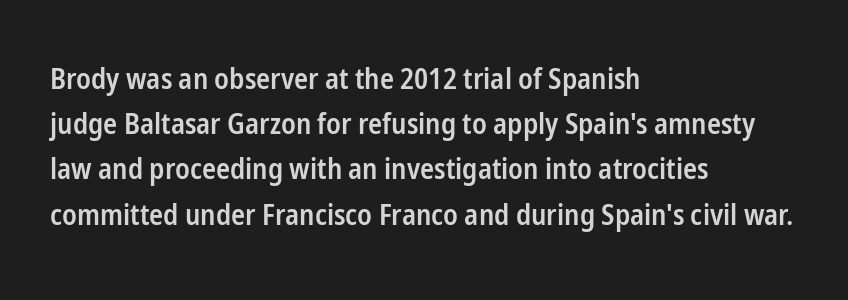
Notice how the stems are strictly vertical — no italics here. Underline: absent. You could call the tracking neutral — neither tight nor loose. Evenly set lines give the paragraph a standard silhouette.
